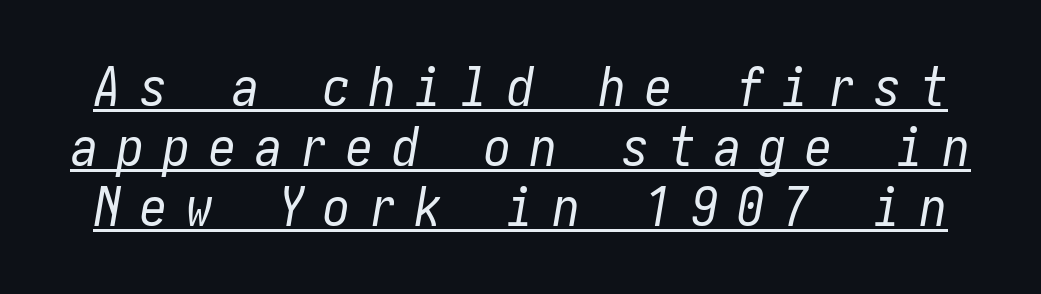
Q: Is the text bold? A: No.
Q: Is the text italic (slanted)? A: Yes, it leans right by about 10 degrees.
Q: Is the text underlined? A: Yes.
Q: Is the spacing between letters normal or unusually wide? A: Unusually wide.
Q: Is the spacing between lines tight, normal or loose? A: Tight.
Q: Width (condensed, normal, or wide)? A: Condensed.
Q: Stroke contrast? A: Low.
Q: x-height? A: Medium.
